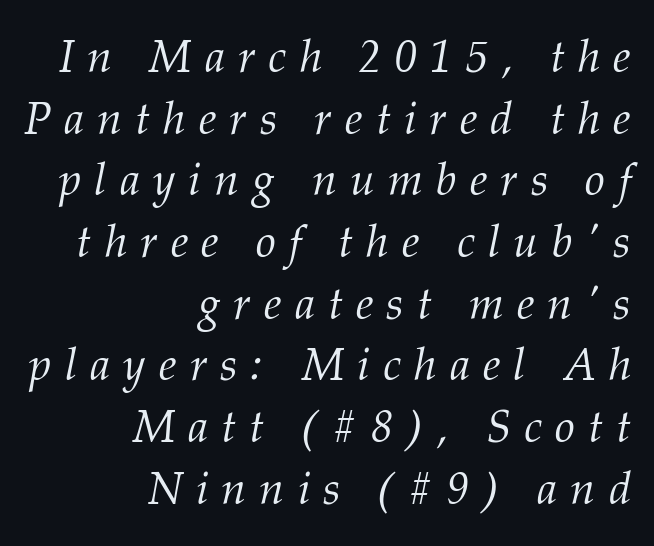
The image shows 45 px light serif type, italic (leaning right); set right-aligned, normal line spacing (1.37x), unusually wide letter spacing (+0.29 em), not underlined; medium stroke contrast and a medium x-height.
